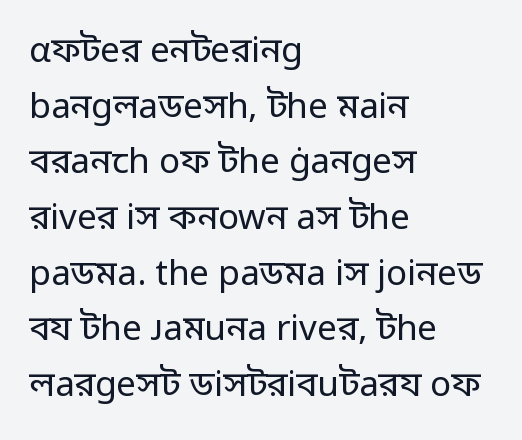
Q: Is the text bold? A: No.
Q: Is the text italic (slanted)? A: No, it is upright.
Q: Is the typeface a serif or a sans-serif typeface? A: Sans-serif.
Q: Is the text underlined? A: No.
Q: How is the paragraph aligned? A: Left-aligned.
Q: Is the spacing between letters normal or unusually wide? A: Normal.
Q: Is the spacing between lines tight, normal or loose? A: Normal.
Q: Width (condensed, normal, or wide)? A: Normal.
Q: Stroke contrast? A: Low.
Q: x-height? A: Medium.
Q: Monospaced? A: No.
